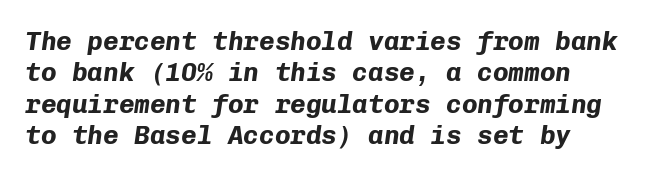
The image shows 26 px bold type, italic (leaning right); set line spacing 1.21x, normal letter spacing, not underlined.
